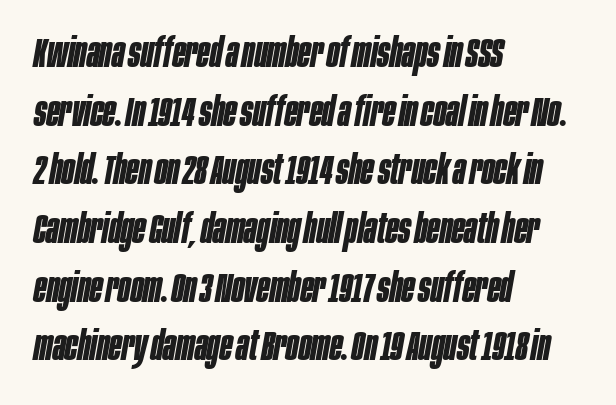
Q: Is the text bold? A: Yes.
Q: Is the text italic (slanted)? A: Yes, it leans right by about 10 degrees.
Q: Is the text underlined? A: No.
Q: How is the paragraph aligned? A: Left-aligned.
Q: Is the spacing between letters normal or unusually wide? A: Normal.
Q: Is the spacing between lines tight, normal or loose? A: Normal.
Q: Width (condensed, normal, or wide)? A: Condensed.
Q: Stroke contrast? A: Low.
Q: x-height? A: Large.
Q: Monospaced? A: No.
